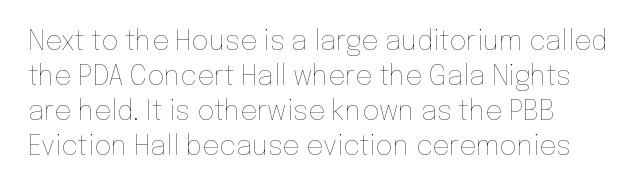
The image shows 27 px text type, upright; set left-aligned, normal line spacing (1.3x), normal letter spacing, not underlined.
